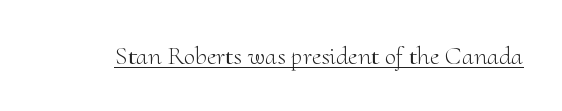
The image shows 26 px text type, upright; set normal letter spacing, underlined.
